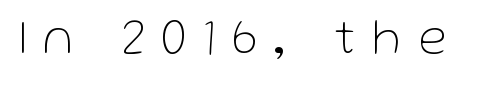
The image shows 52 px thin sans-serif type, upright; set unusually wide letter spacing (+0.33 em), not underlined; low stroke contrast and a medium x-height.
